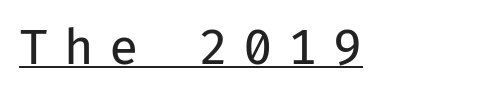
The face used here is a sans, in the tradition of grotesques and geometrics. This is not heavy type; no bold has been used. These lines were composed using upright roman letters. Compared with undecorated copy, this sample adds a rule below the words.
